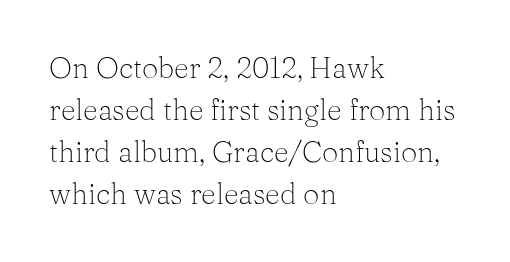
{"serif": "yes", "italic": "no", "bold": "no", "weight": "light", "width": "normal", "stroke_contrast": "medium", "x_height": "medium", "monospaced": "no", "underline": "no", "align": "left", "line_spacing": "normal", "line_spacing_ratio": 1.45, "letter_spacing": "normal", "letter_spacing_em": 0.0, "glyph_px": 29}
